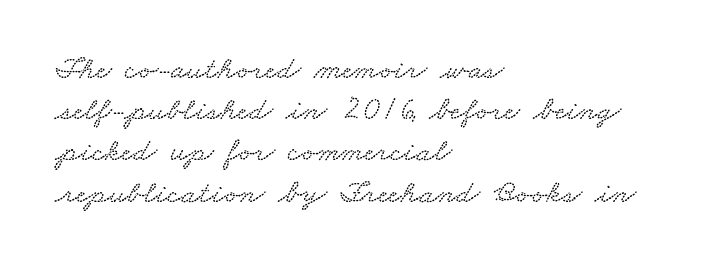
The image shows 33 px wide type; set left-aligned, normal line spacing (1.25x), normal letter spacing, not underlined; low stroke contrast and a small x-height.
